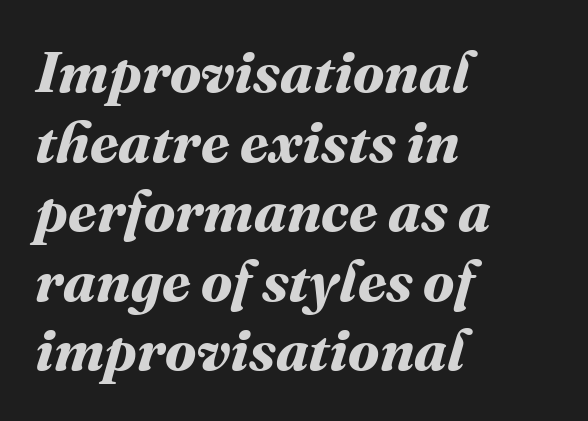
Check the space under the baseline: it is left empty. Tracking here is standard; glyphs follow each other at the usual distance. A dark, heavy texture on the line: the type is bold. The ragged edge is on the right, which tells us the setting is flush left. This sample has the flowing, uneven cadence of proportional lettering.
